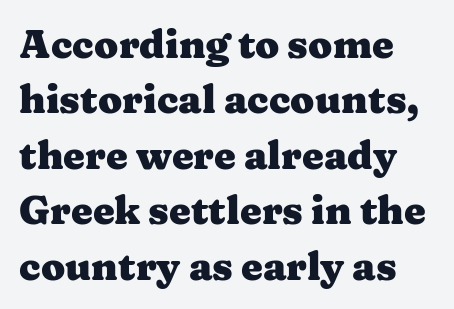
{"serif": "yes", "italic": "no", "bold": "yes", "weight": "heavy", "width": "wide", "stroke_contrast": "medium", "x_height": "medium", "monospaced": "no", "underline": "no", "line_spacing": "normal", "line_spacing_ratio": 1.42, "letter_spacing": "normal", "letter_spacing_em": 0.0, "glyph_px": 39}
